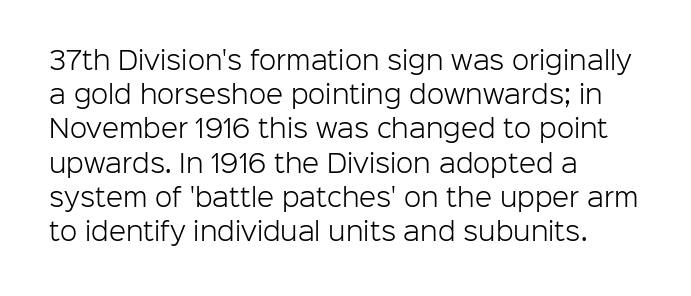
Q: Is the text bold? A: No.
Q: Is the text italic (slanted)? A: No, it is upright.
Q: Is the text underlined? A: No.
Q: How is the paragraph aligned? A: Left-aligned.
Q: Is the spacing between letters normal or unusually wide? A: Normal.
Q: Is the spacing between lines tight, normal or loose? A: Normal.
